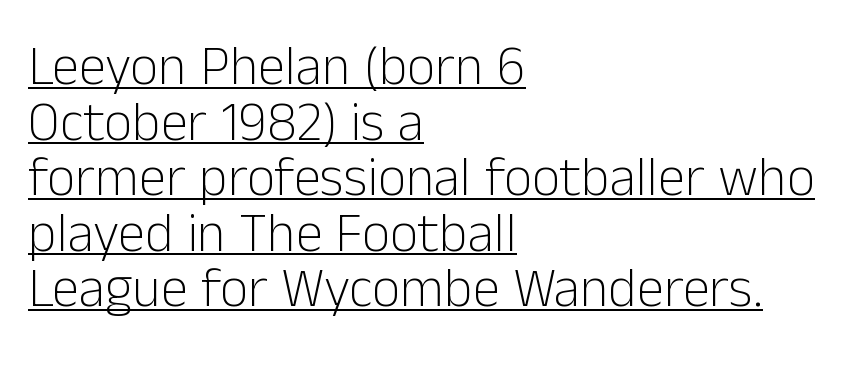
The lines in this sample share a left origin and differ only in where they stop. This sample has the flowing, uneven cadence of proportional lettering. Is the letter spacing exaggerated? No — it looks like the ordinary default. These glyphs show unthickened strokes, regular width or finer. You can see a thin bar hugging the bottom of the glyphs.
